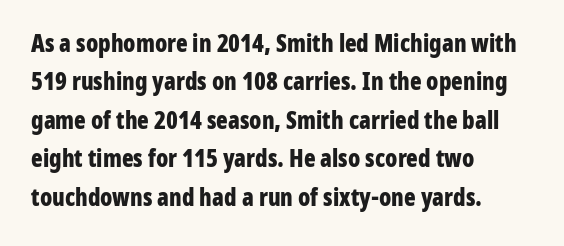
The image shows 24 px bold type, upright; set left-aligned, normal line spacing (1.6x), normal letter spacing, not underlined.
